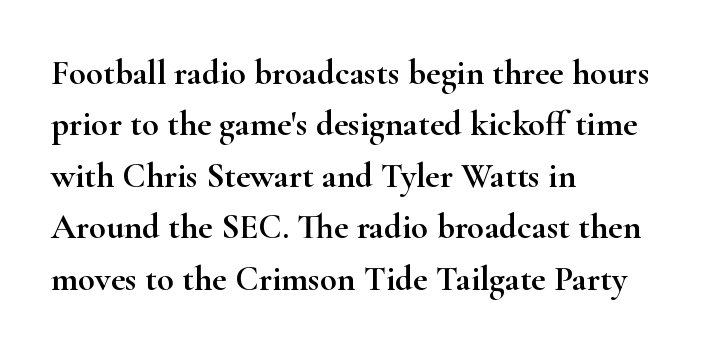
The image shows 35 px wide serif type, upright; set left-aligned, normal line spacing (1.47x), normal letter spacing, not underlined; high stroke contrast and a small x-height.
